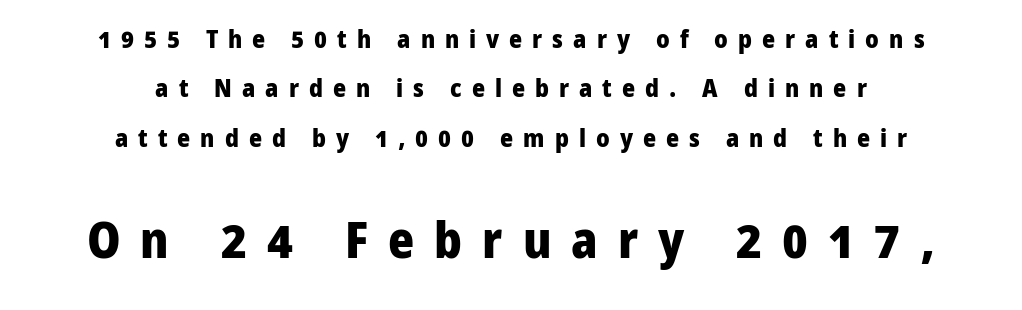
The following chunk of copy outweighs the initial chunk in type size. The passage shown is typeset with a sans-serif family. Nobody drew a line under any word here. Visually the block forms a symmetrical silhouette, jagged on both flanks. Rendered with straight, roman letterforms. Is this a fixed-width face? No — the glyphs have proportional, varying widths.
